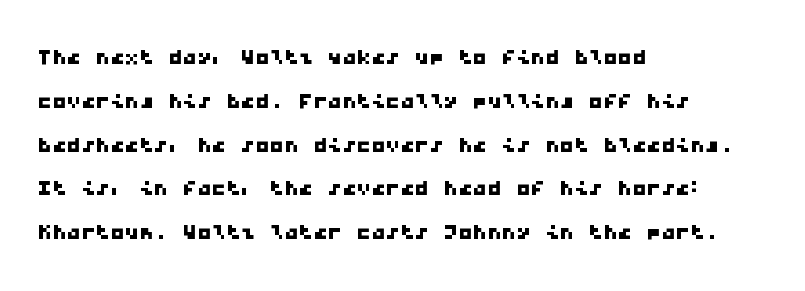
{"serif": "no", "width": "wide", "stroke_contrast": "low", "x_height": "medium", "monospaced": "yes", "underline": "no", "align": "left", "line_spacing": "normal", "line_spacing_ratio": 1.51, "letter_spacing": "normal", "letter_spacing_em": 0.0, "glyph_px": 29}
